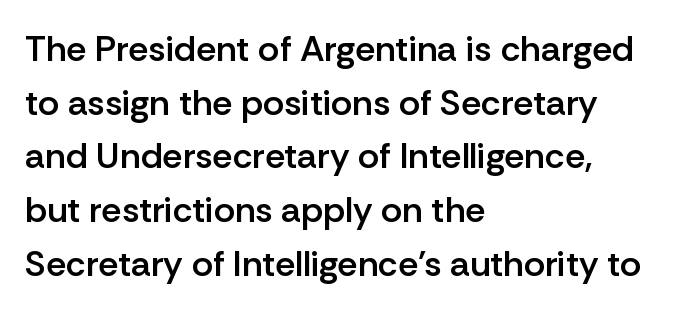
Q: Is the text bold? A: Semi-bold.
Q: Is the text italic (slanted)? A: No, it is upright.
Q: Is the typeface a serif or a sans-serif typeface? A: Sans-serif.
Q: Is the text underlined? A: No.
Q: How is the paragraph aligned? A: Left-aligned.
Q: Is the spacing between letters normal or unusually wide? A: Normal.
Q: Is the spacing between lines tight, normal or loose? A: Normal.
Q: Width (condensed, normal, or wide)? A: Normal.
Q: Stroke contrast? A: Low.
Q: x-height? A: Medium.
Q: Monospaced? A: No.
